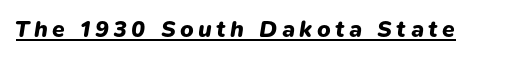
Q: Is the text bold? A: Yes.
Q: Is the text italic (slanted)? A: Yes, it leans right by about 9 degrees.
Q: Is the text underlined? A: Yes.
